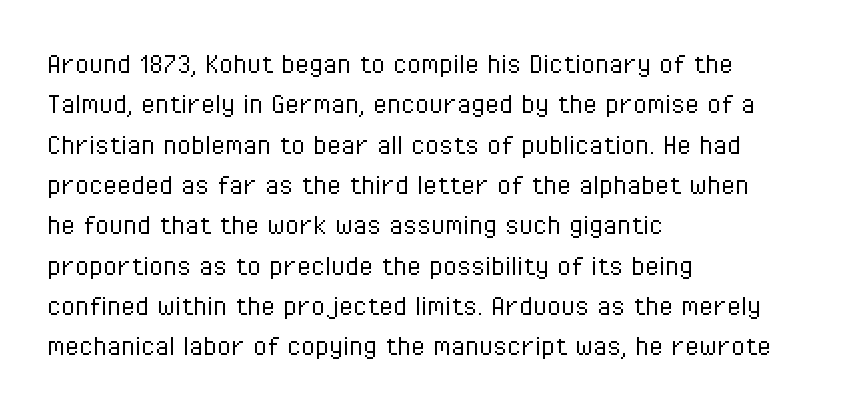
The image shows 32 px light, condensed sans-serif type, upright; set left-aligned, normal line spacing (1.26x), normal letter spacing, not underlined; low stroke contrast and a medium x-height.
